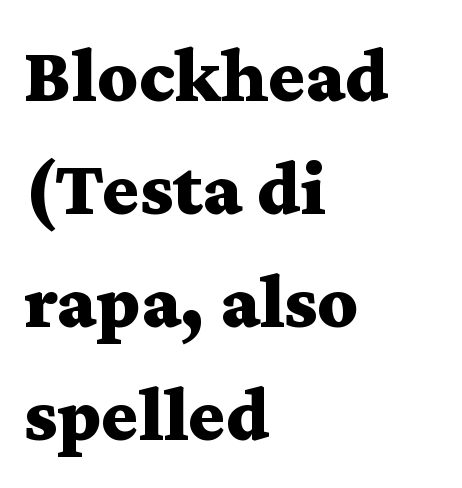
Q: Is the text bold? A: Yes.
Q: Is the text italic (slanted)? A: No, it is upright.
Q: Is the typeface a serif or a sans-serif typeface? A: Serif.
Q: Is the text underlined? A: No.
Q: How is the paragraph aligned? A: Left-aligned.
Q: Is the spacing between letters normal or unusually wide? A: Normal.
Q: Is the spacing between lines tight, normal or loose? A: Normal.
Q: Width (condensed, normal, or wide)? A: Wide.
Q: Stroke contrast? A: Medium.
Q: x-height? A: Medium.
Q: Monospaced? A: No.
